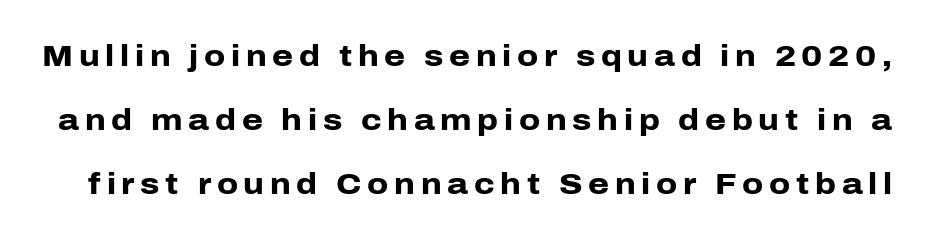
The image shows 30 px heavy sans-serif type, upright; set loose line spacing (2.14x), not underlined; low stroke contrast and a medium x-height.
